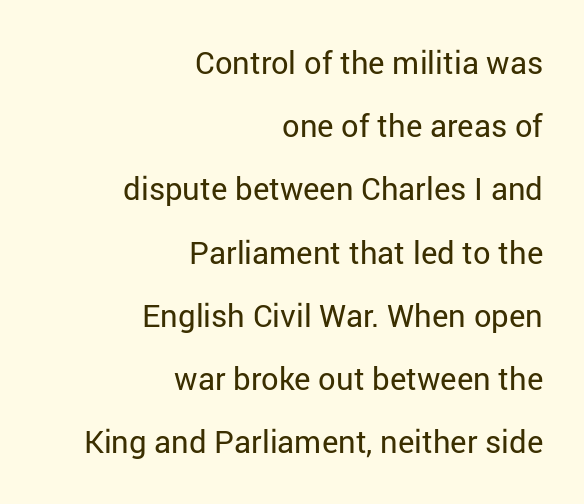
{"serif": "no", "italic": "no", "bold": "no", "weight": "regular", "width": "normal", "stroke_contrast": "low", "x_height": "medium", "monospaced": "no", "underline": "no", "align": "right", "line_spacing": "loose", "line_spacing_ratio": 2.04, "letter_spacing": "normal", "letter_spacing_em": 0.0, "glyph_px": 31}
